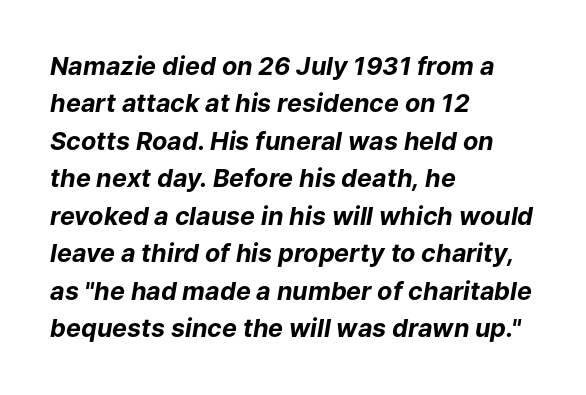
{"italic": "yes", "lean": "right", "slant_degrees": 9, "bold": "yes", "underline": "no", "align": "left", "line_spacing": "normal", "line_spacing_ratio": 1.5, "letter_spacing": "normal", "letter_spacing_em": 0.0, "glyph_px": 25}
